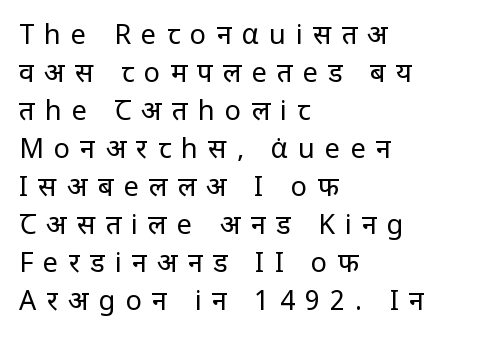
A classic flush-left, rag-right setting is used for this passage. Each stroke keeps to a modest, everyday thickness or less. Has an underline been added? It has not. The block of text has a typical density, with ordinary space between rows. The letterforms stand isolated, each surrounded by extra space.
